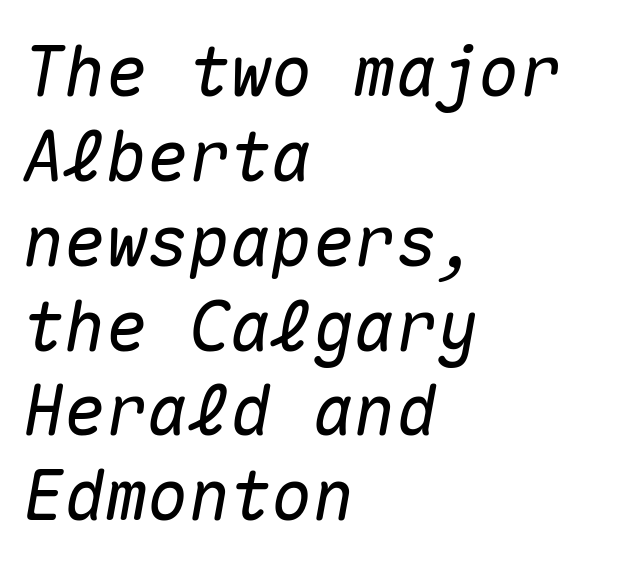
Q: Is the text italic (slanted)? A: Yes, it leans right by about 10 degrees.
Q: Is the text underlined? A: No.
Q: How is the paragraph aligned? A: Left-aligned.
Q: Is the spacing between letters normal or unusually wide? A: Normal.
Q: Width (condensed, normal, or wide)? A: Normal.
Q: Stroke contrast? A: Medium.
Q: x-height? A: Medium.
Q: Monospaced? A: Yes.
